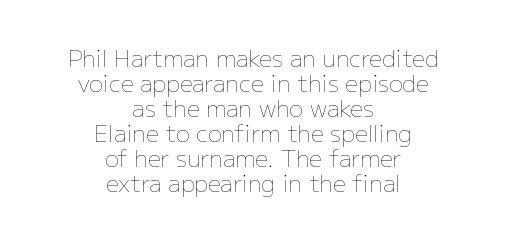
{"italic": "no", "bold": "no", "underline": "no", "align": "center", "line_spacing": "tight", "line_spacing_ratio": 1.09, "letter_spacing": "normal", "letter_spacing_em": 0.0, "glyph_px": 23}
